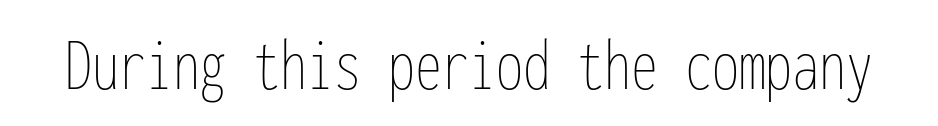
The image shows 77 px thin, condensed type, upright, monospaced; set normal letter spacing, not underlined; low stroke contrast and a medium x-height.
